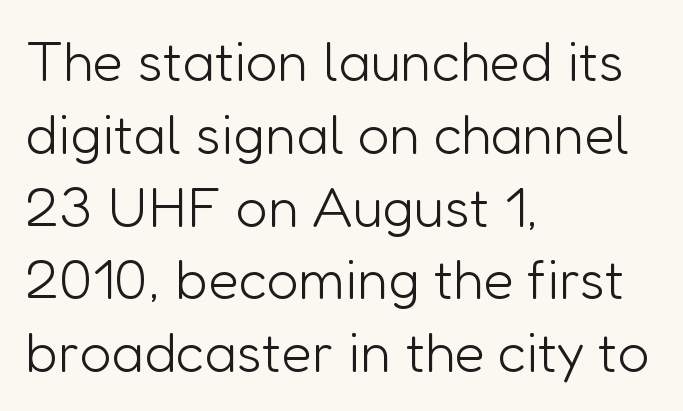
The image shows 56 px light sans-serif type, upright; set left-aligned, normal line spacing (1.3x), normal letter spacing, not underlined; low stroke contrast and a medium x-height.
